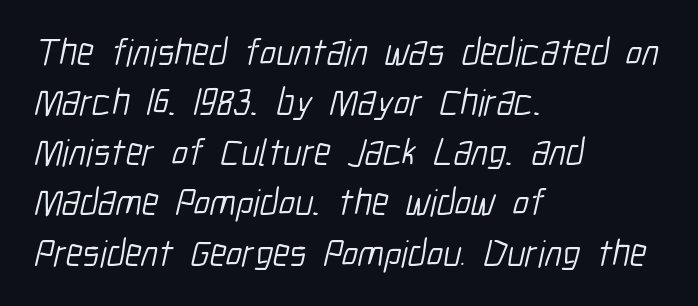
Letter spacing: default. Just letters on the line, the space beneath them empty. A classic flush-left, rag-right setting is used for this passage. Font category for this specimen: sans-serif.
